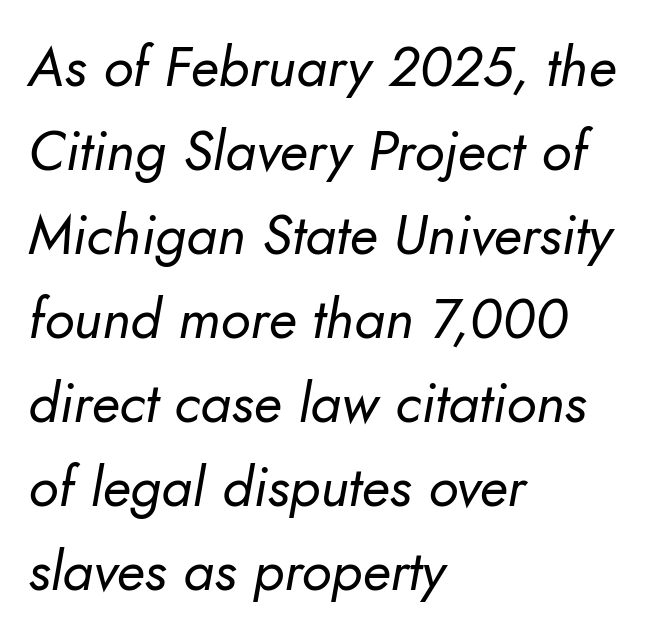
{"italic": "yes", "lean": "right", "slant_degrees": 10, "bold": "no", "weight": "regular", "width": "normal", "stroke_contrast": "low", "x_height": "small", "monospaced": "no", "underline": "no", "align": "left", "line_spacing": "normal", "line_spacing_ratio": 1.5, "letter_spacing": "normal", "letter_spacing_em": 0.0, "glyph_px": 56}
